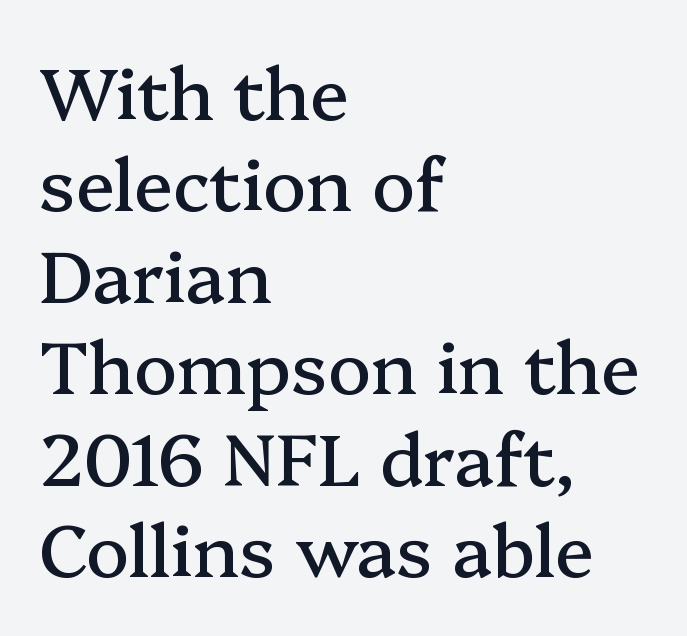
This is the regular roman posture of the typeface. Yep, those are serifs on the letters. A typesetter would call this leading conventional body-copy spacing. The face used here is proportionally spaced, like ordinary book or web type. Standard letterfit; no display-style spreading of the glyphs. Clear beneath every line of the passage.
